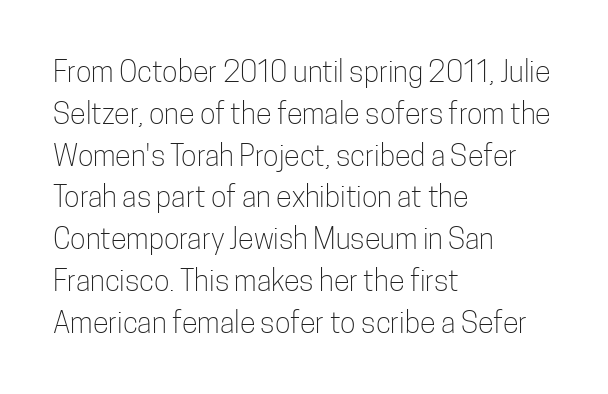
Q: Is the text bold? A: No.
Q: Is the text italic (slanted)? A: No, it is upright.
Q: Is the typeface a serif or a sans-serif typeface? A: Sans-serif.
Q: Is the text underlined? A: No.
Q: How is the paragraph aligned? A: Left-aligned.
Q: Is the spacing between letters normal or unusually wide? A: Normal.
Q: Is the spacing between lines tight, normal or loose? A: Normal.
Q: Width (condensed, normal, or wide)? A: Condensed.
Q: Stroke contrast? A: Low.
Q: x-height? A: Medium.
Q: Monospaced? A: No.
